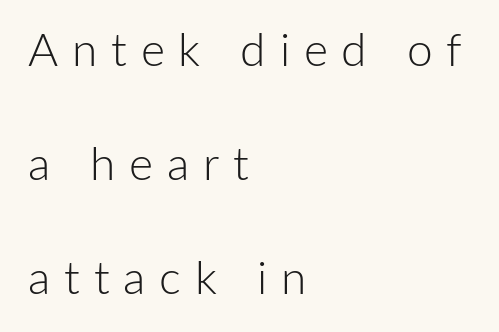
Q: Is the text bold? A: No.
Q: Is the text italic (slanted)? A: No, it is upright.
Q: Is the typeface a serif or a sans-serif typeface? A: Sans-serif.
Q: Is the text underlined? A: No.
Q: How is the paragraph aligned? A: Left-aligned.
Q: Is the spacing between letters normal or unusually wide? A: Unusually wide.
Q: Is the spacing between lines tight, normal or loose? A: Loose.
Q: Width (condensed, normal, or wide)? A: Normal.
Q: Stroke contrast? A: Low.
Q: x-height? A: Medium.
Q: Monospaced? A: No.
